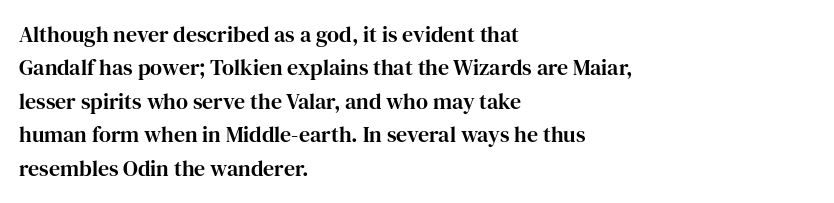
Q: Is the text italic (slanted)? A: No, it is upright.
Q: Is the text underlined? A: No.
Q: How is the paragraph aligned? A: Left-aligned.
Q: Is the spacing between letters normal or unusually wide? A: Normal.
Q: Is the spacing between lines tight, normal or loose? A: Normal.
